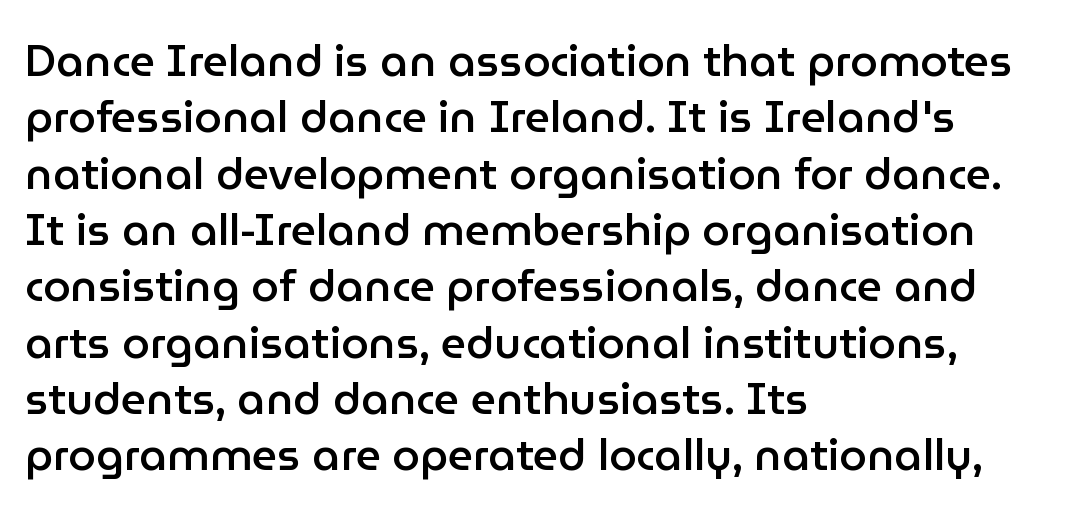
Q: Is the text bold? A: Semi-bold.
Q: Is the text italic (slanted)? A: No, it is upright.
Q: Is the typeface a serif or a sans-serif typeface? A: Sans-serif.
Q: Is the text underlined? A: No.
Q: How is the paragraph aligned? A: Left-aligned.
Q: Is the spacing between letters normal or unusually wide? A: Normal.
Q: Is the spacing between lines tight, normal or loose? A: Normal.
Q: Width (condensed, normal, or wide)? A: Normal.
Q: Stroke contrast? A: Low.
Q: x-height? A: Medium.
Q: Monospaced? A: No.
